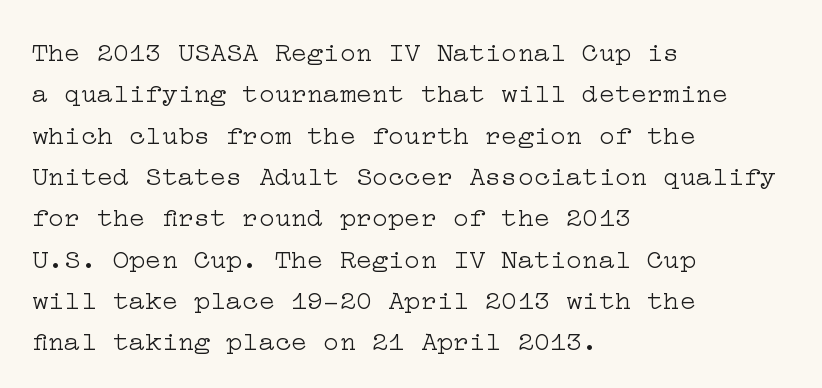
The image shows 27 px text type, upright; set left-aligned, normal line spacing (1.53x), normal letter spacing, not underlined.
